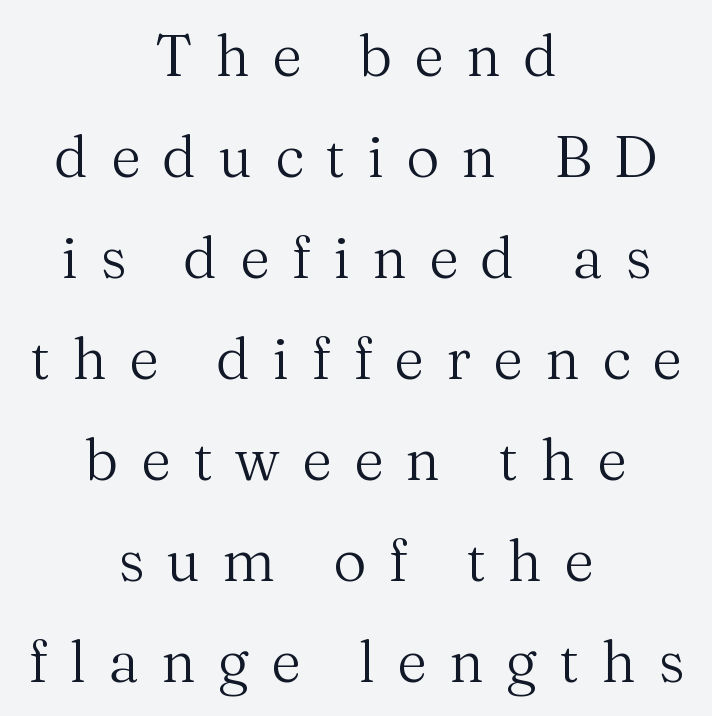
You could not count columns in this text — the font is proportionally spaced. Neither beginnings nor endings align; midpoints do. Unlike italic type, these characters show no tilt at all. Inter-character spacing is expanded well beyond the font's built-in metrics. Is this a heavy cut? Hardly; it is regular or lighter.
